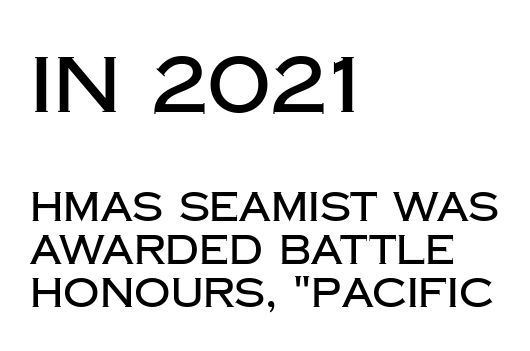
The image shows 79 px sans-serif type, upright; set left-aligned, tight line spacing (1.08x), normal letter spacing, not underlined; the first (top) block is 1.98x larger; low stroke contrast and a large x-height.
